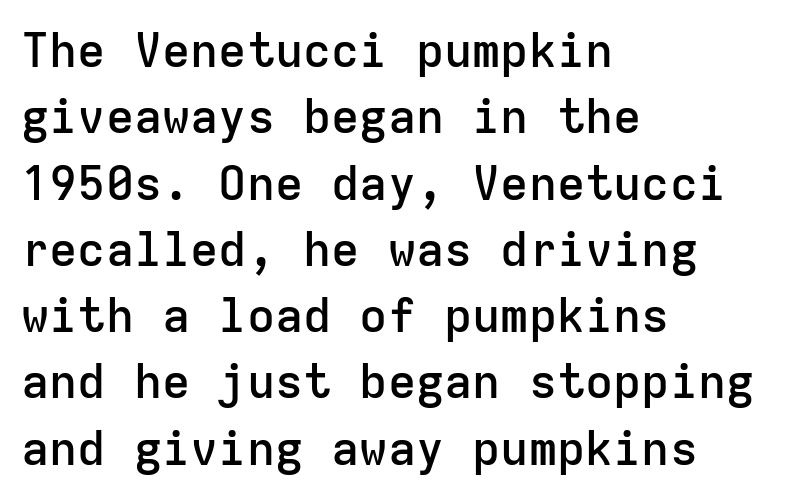
The image shows 47 px semibold sans-serif type, upright, monospaced; set left-aligned, normal line spacing (1.41x), normal letter spacing, not underlined; low stroke contrast and a medium x-height.
